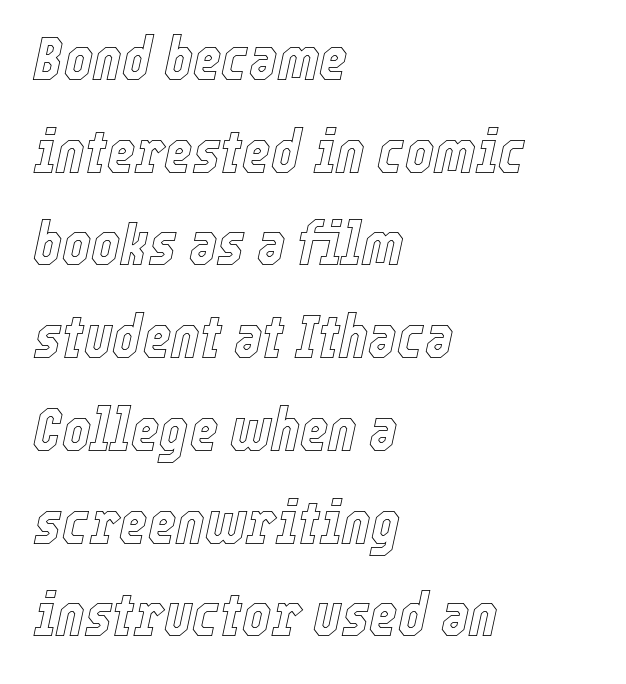
Q: Is the text italic (slanted)? A: Yes, it leans right by about 12 degrees.
Q: Is the text underlined? A: No.
Q: How is the paragraph aligned? A: Left-aligned.
Q: Is the spacing between letters normal or unusually wide? A: Normal.
Q: Is the spacing between lines tight, normal or loose? A: Normal.
Q: Width (condensed, normal, or wide)? A: Condensed.
Q: x-height? A: Medium.
Q: Monospaced? A: No.
